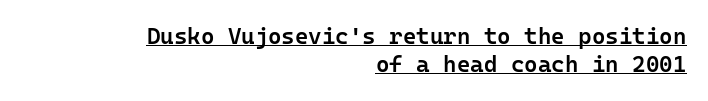
The image shows 23 px text type, upright; set right-aligned, line spacing 1.23x, normal letter spacing, underlined.
